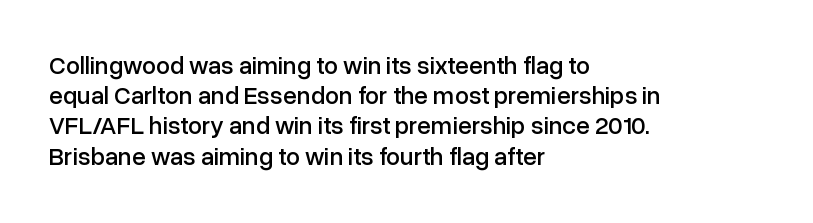
Q: Is the text italic (slanted)? A: No, it is upright.
Q: Is the text underlined? A: No.
Q: How is the paragraph aligned? A: Left-aligned.
Q: Is the spacing between letters normal or unusually wide? A: Normal.
